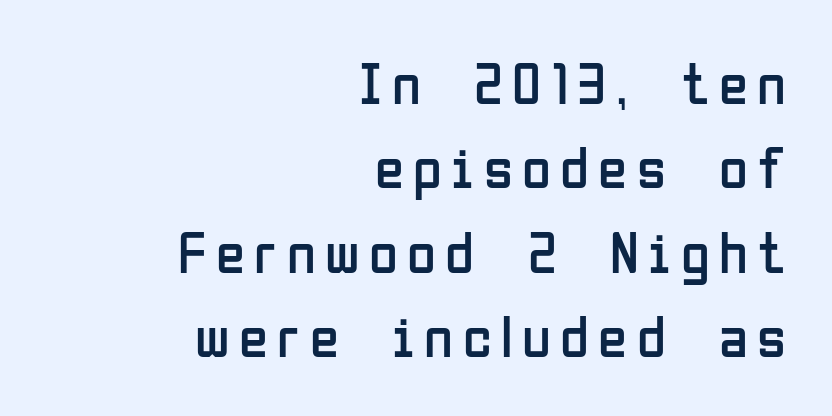
{"serif": "no", "italic": "no", "bold": "no", "weight": "regular", "width": "condensed", "stroke_contrast": "low", "x_height": "medium", "monospaced": "no", "underline": "no", "align": "right", "line_spacing": "normal", "line_spacing_ratio": 1.43, "glyph_px": 59}
